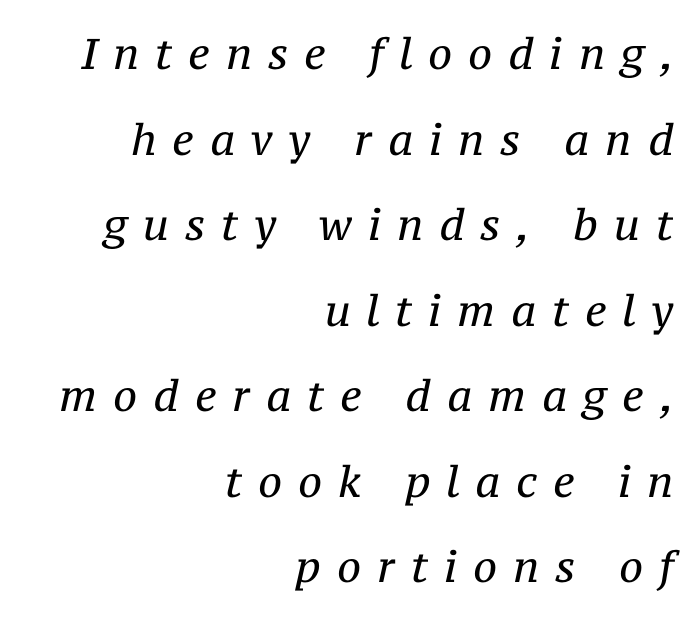
A typesetter would call this heavily tracked-out type. The strip under each line holds only bare page. You can tell it's italic because the verticals aren't actually vertical. The rag falls on the left side of this text block. You could not count columns in this text — the font is proportionally spaced.
